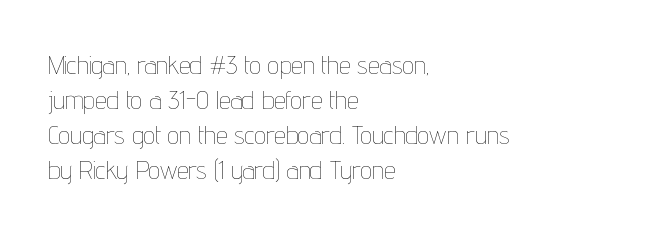
Q: Is the text bold? A: No.
Q: Is the text italic (slanted)? A: No, it is upright.
Q: Is the text underlined? A: No.
Q: How is the paragraph aligned? A: Left-aligned.
Q: Is the spacing between letters normal or unusually wide? A: Normal.
Q: Is the spacing between lines tight, normal or loose? A: Normal.
